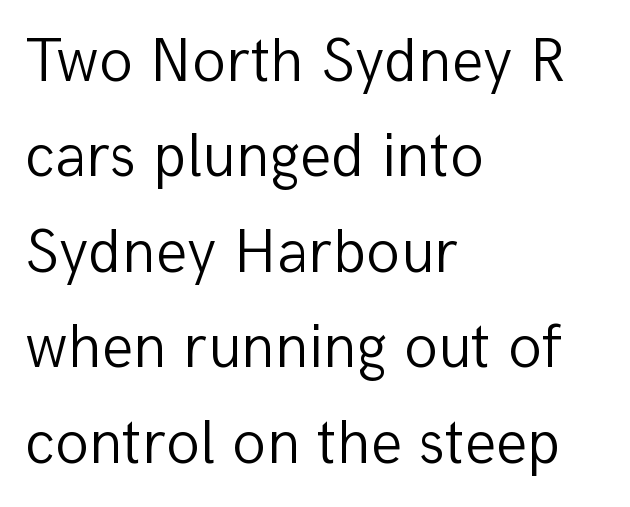
Q: Is the text bold? A: No.
Q: Is the text italic (slanted)? A: No, it is upright.
Q: Is the typeface a serif or a sans-serif typeface? A: Sans-serif.
Q: Is the text underlined? A: No.
Q: How is the paragraph aligned? A: Left-aligned.
Q: Is the spacing between letters normal or unusually wide? A: Normal.
Q: Is the spacing between lines tight, normal or loose? A: Normal.
Q: Width (condensed, normal, or wide)? A: Normal.
Q: Stroke contrast? A: Low.
Q: x-height? A: Medium.
Q: Monospaced? A: No.
